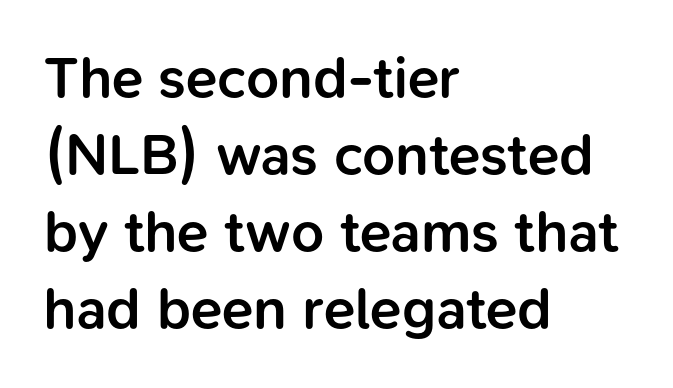
The image shows 58 px semibold sans-serif type, upright; set left-aligned, normal line spacing (1.33x), normal letter spacing, not underlined; low stroke contrast and a medium x-height.
